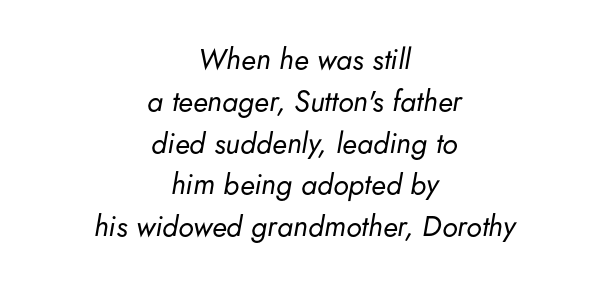
A clean baseline with only descenders dipping below it. Italic: yes, the glyphs are oblique. The typeface has the unassuming heft of standard copy or less. Caption: multi-line text, centered on the measure. A typesetter would call this leading conventional body-copy spacing.
